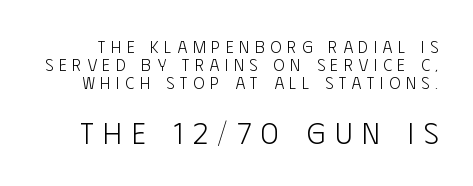
Line spacing here is tight. The letters carry no serifs — their stems end cleanly without finishing strokes. Does the lettering tilt? It doesn't — this is upright. Short note: letters widely spaced.
